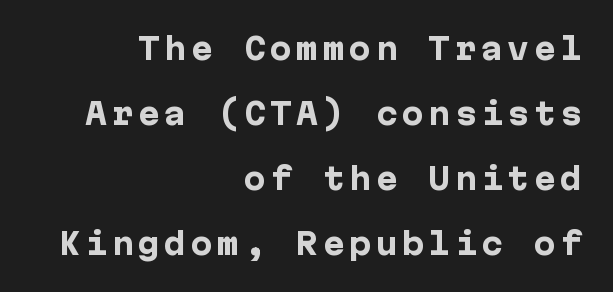
Q: Is the text bold? A: Yes.
Q: Is the text italic (slanted)? A: No, it is upright.
Q: Is the typeface a serif or a sans-serif typeface? A: Sans-serif.
Q: Is the text underlined? A: No.
Q: How is the paragraph aligned? A: Right-aligned.
Q: Is the spacing between lines tight, normal or loose? A: Loose.
Q: Width (condensed, normal, or wide)? A: Normal.
Q: Stroke contrast? A: Low.
Q: x-height? A: Medium.
